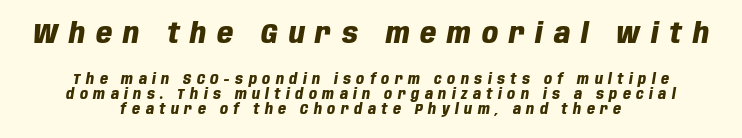
The letters in the upper block stand taller than those in the block below. The space beneath each line is pristine and unruled. Teacher's note: observe the equal gaps on both sides — that is centered alignment. Is the letter spacing exaggerated? Yes — the characters are pushed far apart. You could not count columns in this text — the font is proportionally spaced.
